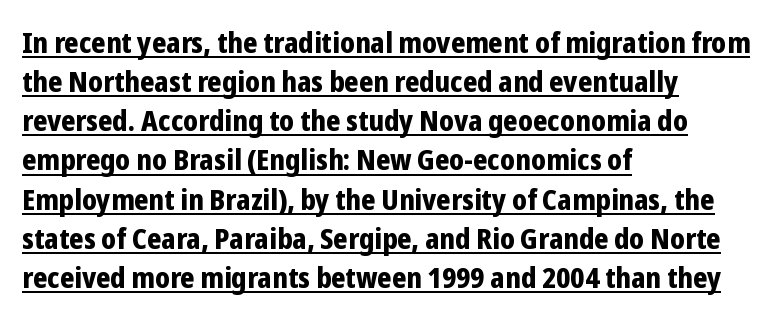
Stroke terminals: plain, sans-serif. The typesetting leans heavy: a genuine bold. The passage shown is underscored from start to finish. The passage shown is typed in a proportional face where columns would drift. A student would call this left alignment; a typographer would say flush left, rag right.
